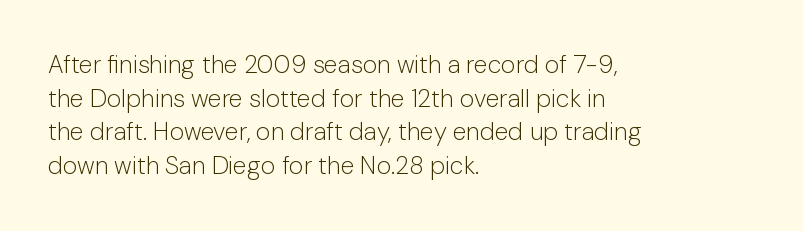
The image shows 25 px text type, upright; set left-aligned, normal line spacing (1.35x), normal letter spacing, not underlined.
